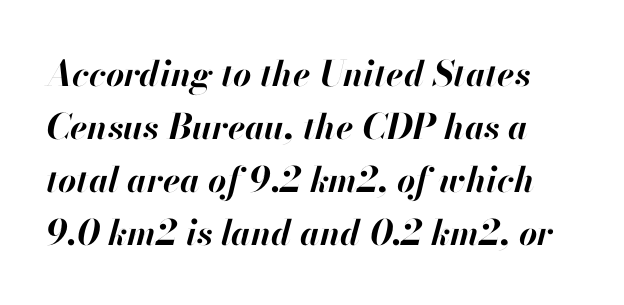
The image shows 35 px bold type, italic (leaning right); set normal line spacing (1.51x), normal letter spacing, not underlined; high stroke contrast and a small x-height.
